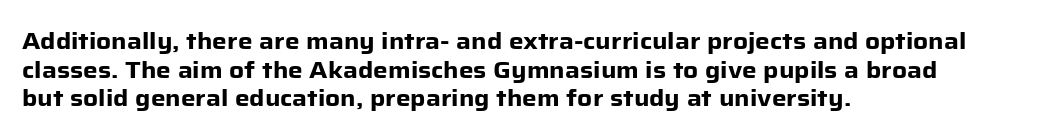
{"italic": "no", "bold": "yes", "underline": "no", "align": "left", "line_spacing": "normal", "line_spacing_ratio": 1.25, "letter_spacing": "normal", "letter_spacing_em": 0.0, "glyph_px": 23}
